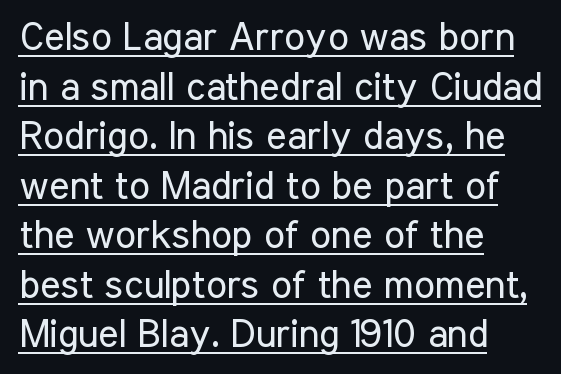
{"serif": "no", "italic": "no", "bold": "no", "weight": "regular", "width": "condensed", "stroke_contrast": "low", "x_height": "medium", "monospaced": "no", "underline": "yes", "align": "left", "line_spacing": "normal", "line_spacing_ratio": 1.27, "letter_spacing": "normal", "letter_spacing_em": 0.0, "glyph_px": 39}
